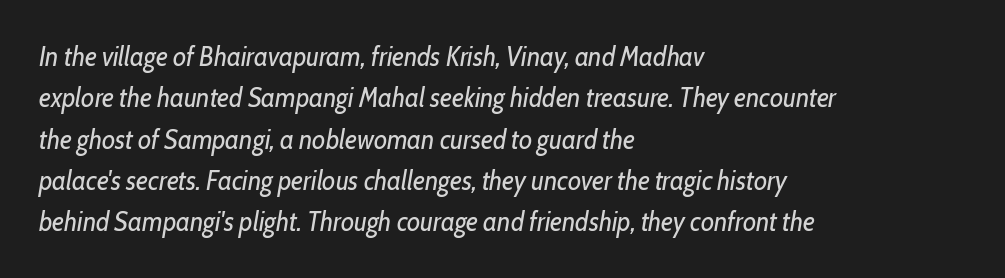
Q: Is the text bold? A: No.
Q: Is the text italic (slanted)? A: Yes, it leans right by about 10 degrees.
Q: Is the text underlined? A: No.
Q: How is the paragraph aligned? A: Left-aligned.
Q: Is the spacing between letters normal or unusually wide? A: Normal.
Q: Is the spacing between lines tight, normal or loose? A: Normal.
